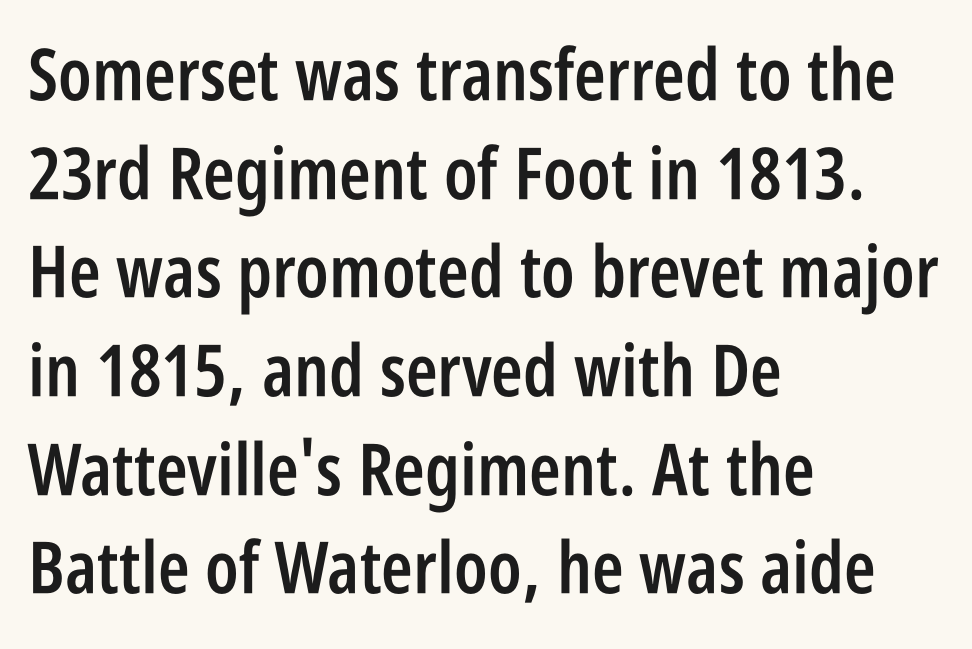
Q: Is the text bold? A: Semi-bold.
Q: Is the text italic (slanted)? A: No, it is upright.
Q: Is the typeface a serif or a sans-serif typeface? A: Sans-serif.
Q: Is the text underlined? A: No.
Q: How is the paragraph aligned? A: Left-aligned.
Q: Is the spacing between letters normal or unusually wide? A: Normal.
Q: Is the spacing between lines tight, normal or loose? A: Normal.
Q: Width (condensed, normal, or wide)? A: Condensed.
Q: Stroke contrast? A: Low.
Q: x-height? A: Large.
Q: Monospaced? A: No.
